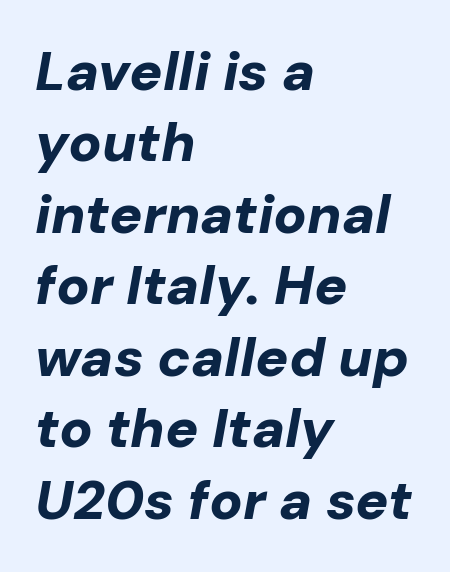
The image shows 55 px bold type, italic (leaning right); set left-aligned, normal line spacing (1.3x), normal letter spacing, not underlined; low stroke contrast and a medium x-height.
